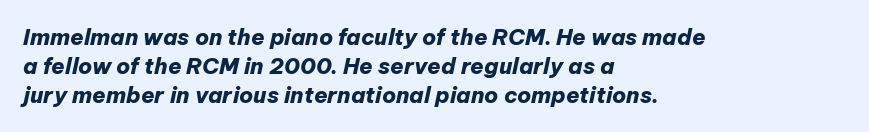
The image shows 22 px bold type, italic (leaning right); set left-aligned, normal line spacing (1.31x), normal letter spacing, not underlined.
